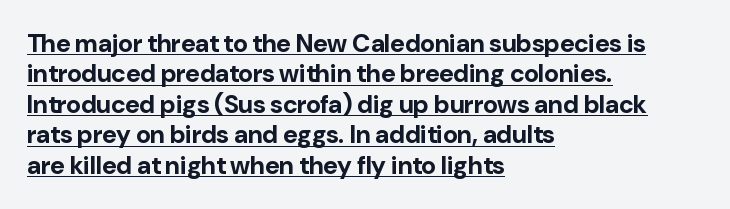
{"italic": "no", "bold": "yes", "underline": "yes", "align": "left", "line_spacing_ratio": 1.22, "letter_spacing": "normal", "letter_spacing_em": 0.0, "glyph_px": 25}
